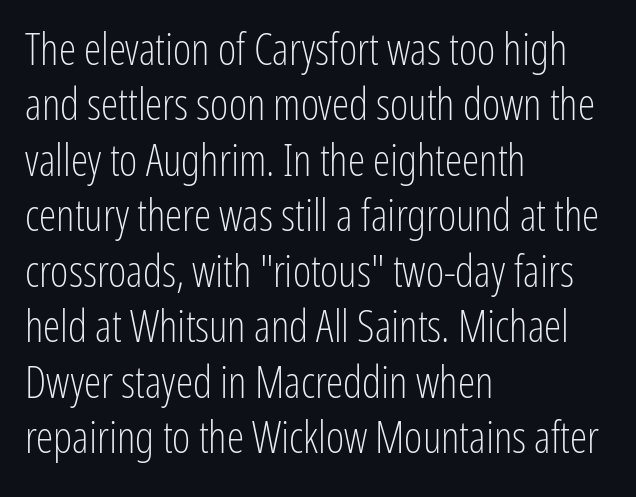
Q: Is the text bold? A: No.
Q: Is the text italic (slanted)? A: No, it is upright.
Q: Is the typeface a serif or a sans-serif typeface? A: Sans-serif.
Q: Is the text underlined? A: No.
Q: How is the paragraph aligned? A: Left-aligned.
Q: Is the spacing between letters normal or unusually wide? A: Normal.
Q: Is the spacing between lines tight, normal or loose? A: Normal.
Q: Width (condensed, normal, or wide)? A: Condensed.
Q: Stroke contrast? A: Low.
Q: x-height? A: Medium.
Q: Monospaced? A: No.
